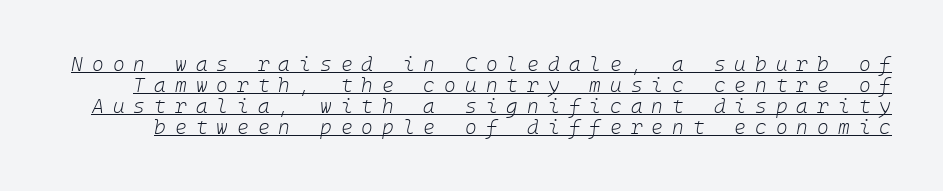
Q: Is the text bold? A: No.
Q: Is the text italic (slanted)? A: Yes, it leans right by about 10 degrees.
Q: Is the text underlined? A: Yes.
Q: Is the spacing between letters normal or unusually wide? A: Unusually wide.
Q: Is the spacing between lines tight, normal or loose? A: Tight.
